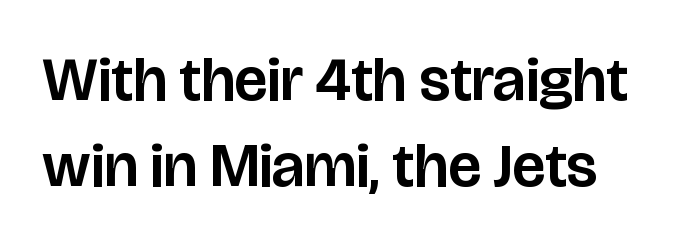
The area under the type is left untouched. Quick note: interline space is typical. Unlike italic type, these characters show no tilt at all. Are there feet on the stems? There aren't — it's a sans. Think of a printed novel: that variable character pitch is what you see here.
